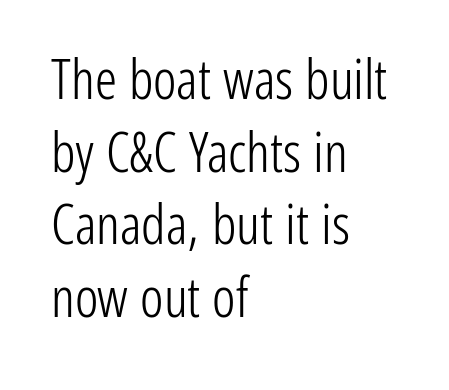
Q: Is the text bold? A: No.
Q: Is the text italic (slanted)? A: No, it is upright.
Q: Is the typeface a serif or a sans-serif typeface? A: Sans-serif.
Q: Is the text underlined? A: No.
Q: How is the paragraph aligned? A: Left-aligned.
Q: Is the spacing between letters normal or unusually wide? A: Normal.
Q: Is the spacing between lines tight, normal or loose? A: Normal.
Q: Width (condensed, normal, or wide)? A: Condensed.
Q: Stroke contrast? A: Low.
Q: x-height? A: Medium.
Q: Monospaced? A: No.
